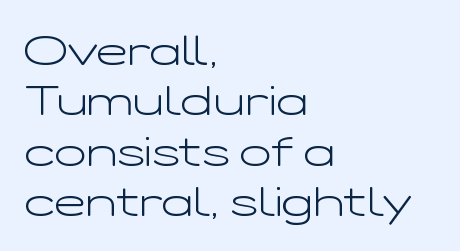
{"serif": "no", "italic": "no", "bold": "no", "weight": "light", "width": "wide", "stroke_contrast": "low", "x_height": "medium", "monospaced": "no", "underline": "no", "align": "left", "line_spacing_ratio": 1.2, "letter_spacing": "normal", "letter_spacing_em": 0.0, "glyph_px": 42}
